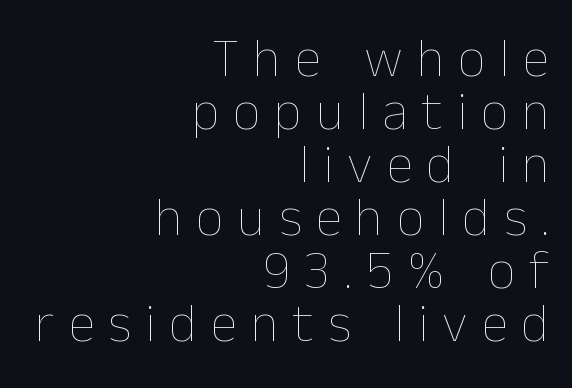
The image shows 54 px thin type, upright; set right-aligned, tight line spacing (0.98x), unusually wide letter spacing (+0.26 em), not underlined; low stroke contrast and a medium x-height.
